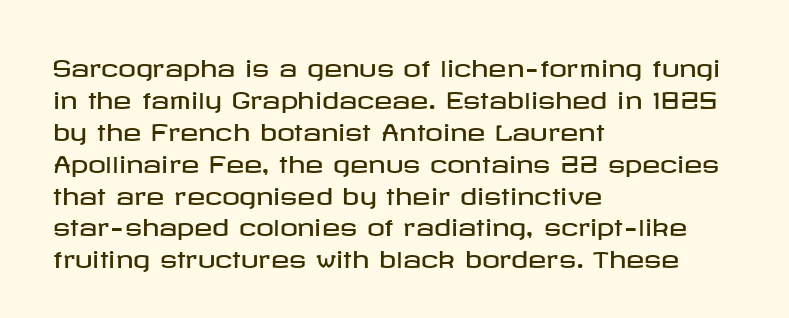
Q: Is the text italic (slanted)? A: No, it is upright.
Q: Is the text underlined? A: No.
Q: How is the paragraph aligned? A: Left-aligned.
Q: Is the spacing between letters normal or unusually wide? A: Normal.
Q: Is the spacing between lines tight, normal or loose? A: Normal.
